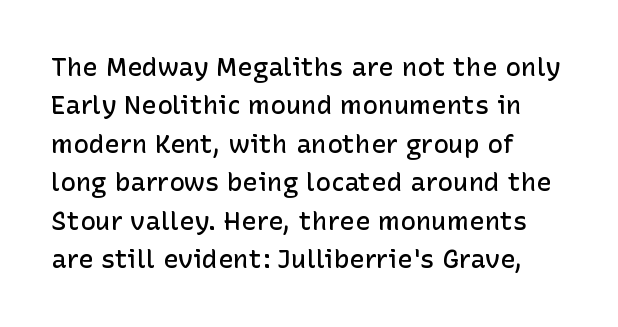
{"italic": "no", "bold": "semi", "underline": "no", "align": "left", "line_spacing": "normal", "line_spacing_ratio": 1.48, "letter_spacing": "normal", "letter_spacing_em": 0.0, "glyph_px": 26}
